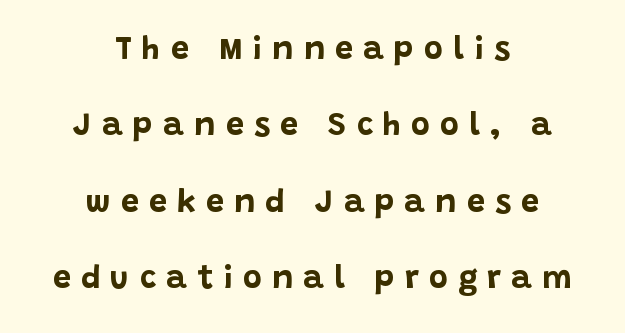
Q: Is the text bold? A: Yes.
Q: Is the text italic (slanted)? A: No, it is upright.
Q: Is the typeface a serif or a sans-serif typeface? A: Sans-serif.
Q: Is the text underlined? A: No.
Q: How is the paragraph aligned? A: Centered.
Q: Is the spacing between letters normal or unusually wide? A: Unusually wide.
Q: Is the spacing between lines tight, normal or loose? A: Loose.
Q: Width (condensed, normal, or wide)? A: Normal.
Q: Stroke contrast? A: Low.
Q: x-height? A: Large.
Q: Monospaced? A: No.
